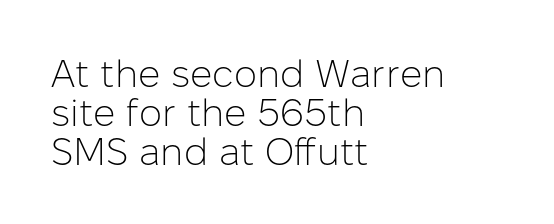
The image shows 39 px light sans-serif type, upright; set left-aligned, tight line spacing (1.0x), normal letter spacing, not underlined; low stroke contrast and a medium x-height.
